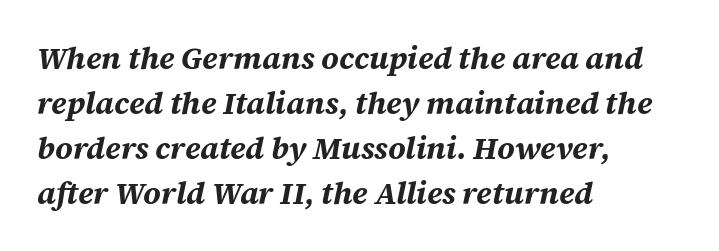
Q: Is the text bold? A: Yes.
Q: Is the text italic (slanted)? A: Yes, it leans right by about 12 degrees.
Q: Is the text underlined? A: No.
Q: How is the paragraph aligned? A: Left-aligned.
Q: Is the spacing between letters normal or unusually wide? A: Normal.
Q: Is the spacing between lines tight, normal or loose? A: Normal.
Q: Width (condensed, normal, or wide)? A: Normal.
Q: Stroke contrast? A: Medium.
Q: x-height? A: Large.
Q: Monospaced? A: No.
